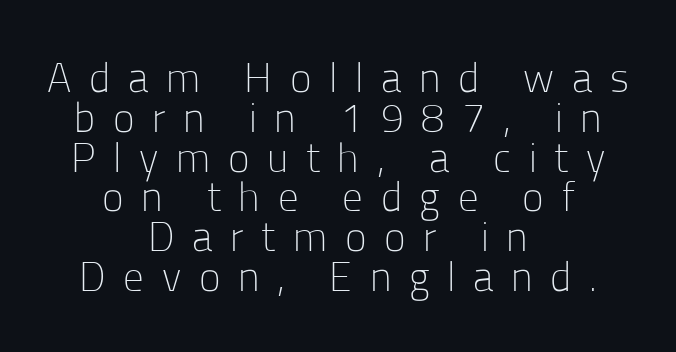
In terms of letterform style, serifs are entirely absent. This sample has the flowing, uneven cadence of proportional lettering. Unmarked baselines from the first word to the last. Each word looks stretched out because of the extra space between its letters. Is the type heavy? It reads as light-to-regular instead.
